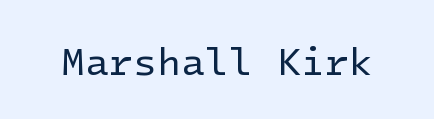
Q: Is the text bold? A: No.
Q: Is the text italic (slanted)? A: No, it is upright.
Q: Is the typeface a serif or a sans-serif typeface? A: Sans-serif.
Q: Is the text underlined? A: No.
Q: Is the spacing between letters normal or unusually wide? A: Normal.
Q: Width (condensed, normal, or wide)? A: Normal.
Q: Stroke contrast? A: Low.
Q: x-height? A: Medium.
